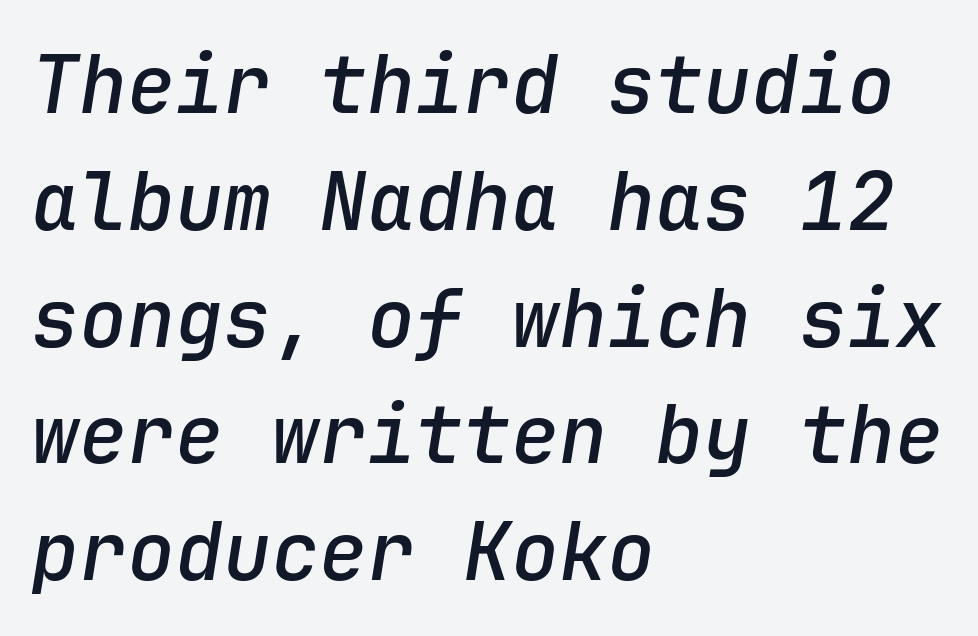
Q: Is the text bold? A: Semi-bold.
Q: Is the text italic (slanted)? A: Yes, it leans right by about 9 degrees.
Q: Is the text underlined? A: No.
Q: How is the paragraph aligned? A: Left-aligned.
Q: Is the spacing between letters normal or unusually wide? A: Normal.
Q: Is the spacing between lines tight, normal or loose? A: Normal.
Q: Width (condensed, normal, or wide)? A: Normal.
Q: Stroke contrast? A: Low.
Q: x-height? A: Medium.
Q: Monospaced? A: Yes.
